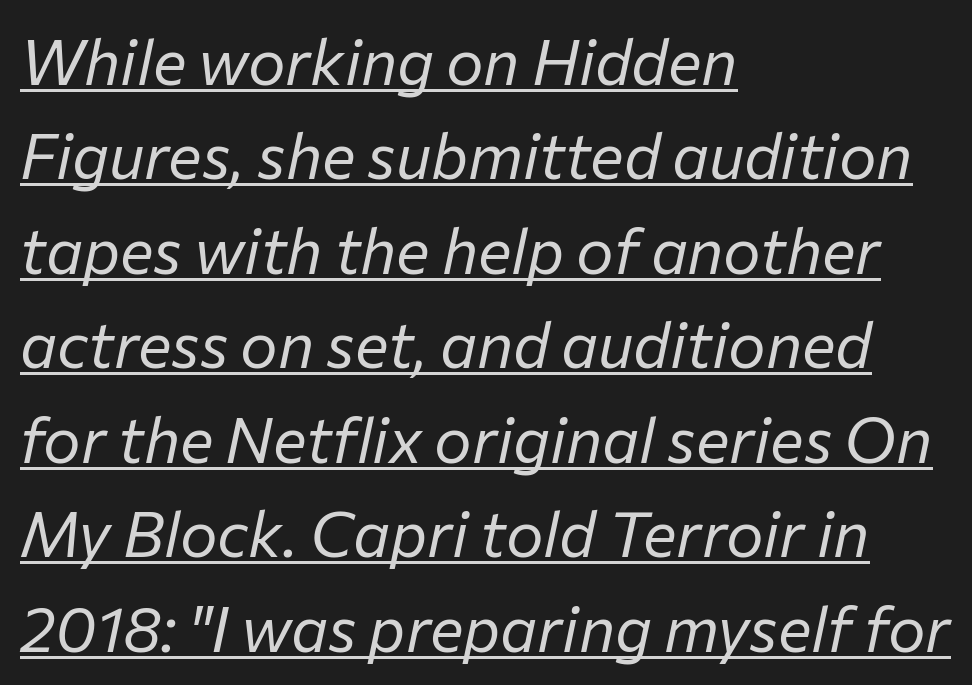
Normally led — the rows are evenly, conventionally spaced. Does extra space separate the letters? No, they use regular spacing. This rendering uses left alignment, leaving the right contour irregular. Characters are canted at an angle relative to the baseline's perpendicular. The strokes carry an ordinary text weight at most.
